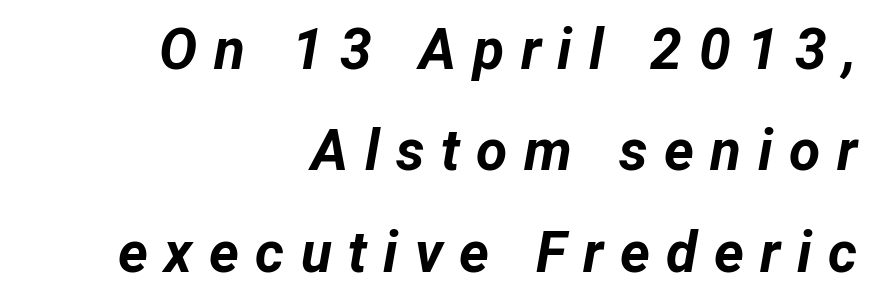
{"italic": "yes", "lean": "right", "slant_degrees": 12, "bold": "yes", "weight": "bold", "width": "normal", "stroke_contrast": "low", "x_height": "medium", "monospaced": "no", "underline": "no", "align": "right", "line_spacing_ratio": 1.78, "letter_spacing": "wide", "letter_spacing_em": 0.29, "glyph_px": 57}
